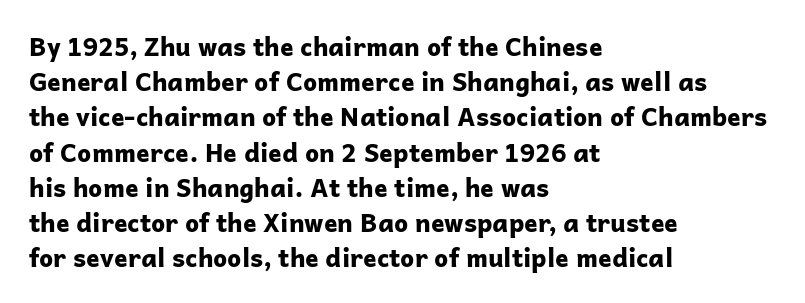
Here the glyphs are tracked normally, forming tight word shapes. Posture: upright roman. Plain, unruled lines of type. Leading matches the norm, producing a regular column.
